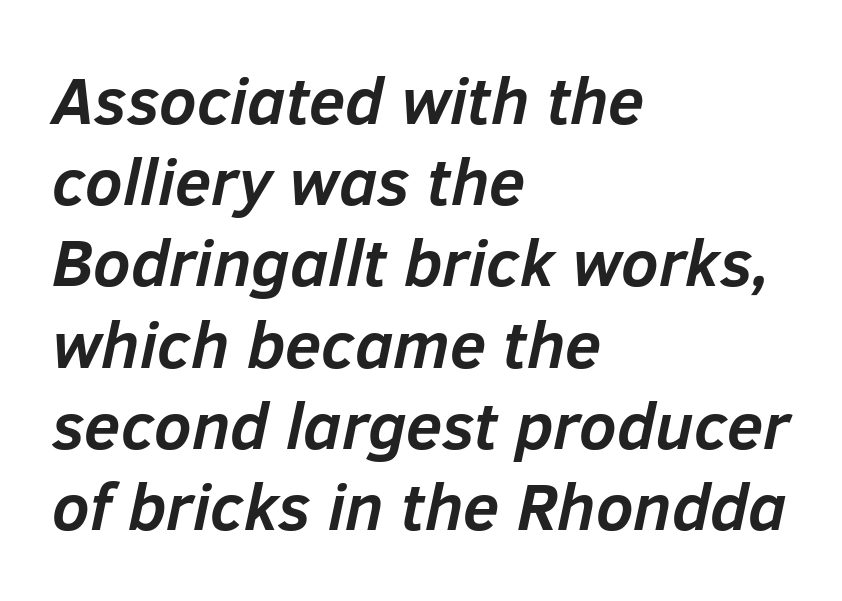
The image shows 66 px semibold type, italic (leaning right); set left-aligned, line spacing 1.23x, normal letter spacing, not underlined; low stroke contrast and a medium x-height.
